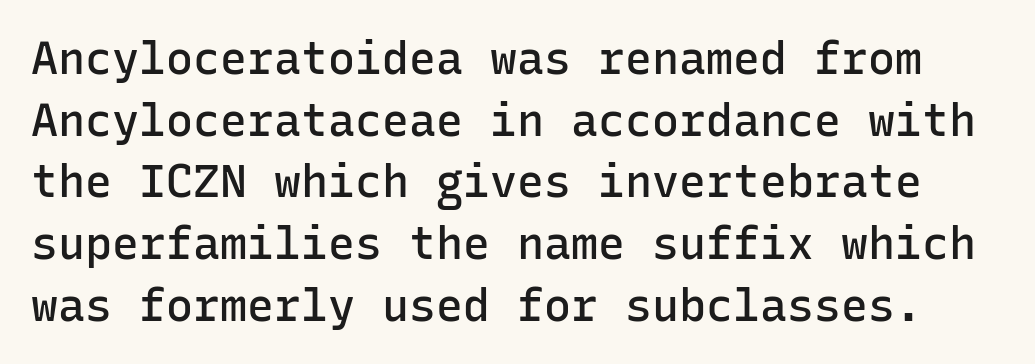
{"serif": "no", "italic": "no", "bold": "semi", "weight": "semibold", "width": "normal", "stroke_contrast": "low", "x_height": "medium", "monospaced": "yes", "underline": "no", "line_spacing": "normal", "line_spacing_ratio": 1.37, "letter_spacing": "normal", "letter_spacing_em": 0.0, "glyph_px": 45}
